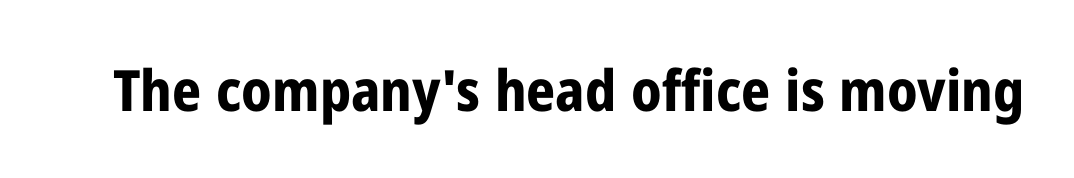
Q: Is the text bold? A: Yes.
Q: Is the text italic (slanted)? A: No, it is upright.
Q: Is the typeface a serif or a sans-serif typeface? A: Sans-serif.
Q: Is the text underlined? A: No.
Q: Is the spacing between letters normal or unusually wide? A: Normal.
Q: Width (condensed, normal, or wide)? A: Condensed.
Q: Stroke contrast? A: Low.
Q: x-height? A: Medium.
Q: Monospaced? A: No.
